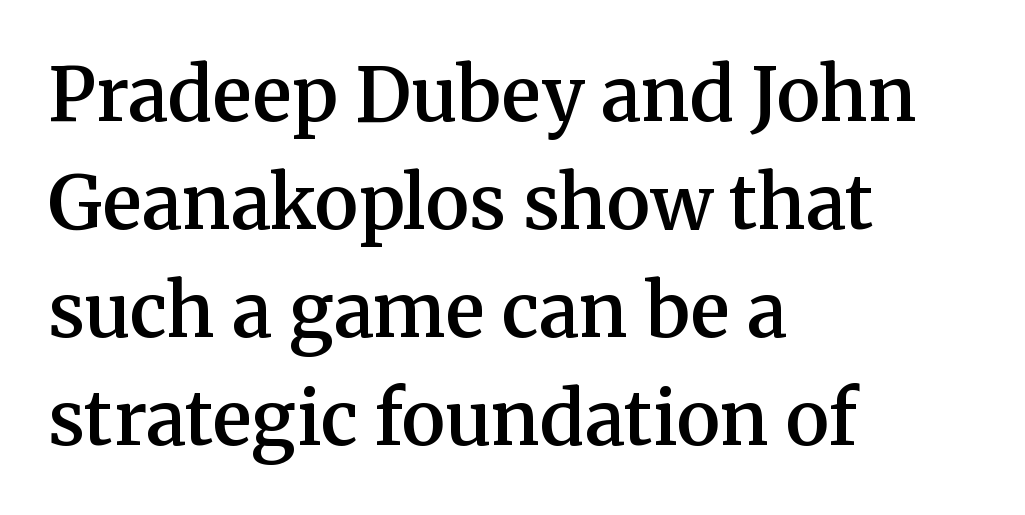
Q: Is the text bold? A: Semi-bold.
Q: Is the text italic (slanted)? A: No, it is upright.
Q: Is the typeface a serif or a sans-serif typeface? A: Serif.
Q: Is the text underlined? A: No.
Q: How is the paragraph aligned? A: Left-aligned.
Q: Is the spacing between letters normal or unusually wide? A: Normal.
Q: Is the spacing between lines tight, normal or loose? A: Normal.
Q: Width (condensed, normal, or wide)? A: Normal.
Q: Stroke contrast? A: Medium.
Q: x-height? A: Medium.
Q: Monospaced? A: No.
